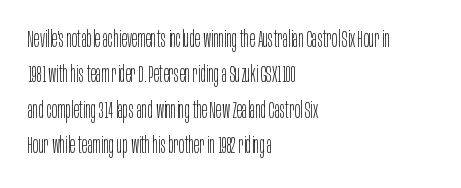
Q: Is the text bold? A: No.
Q: Is the text italic (slanted)? A: No, it is upright.
Q: Is the text underlined? A: No.
Q: How is the paragraph aligned? A: Left-aligned.
Q: Is the spacing between letters normal or unusually wide? A: Normal.
Q: Is the spacing between lines tight, normal or loose? A: Normal.
